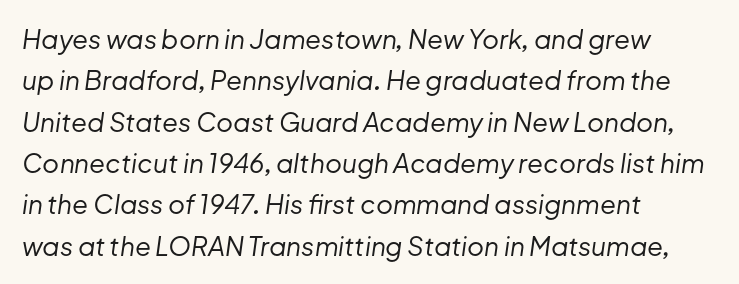
{"italic": "yes", "lean": "right", "slant_degrees": 8, "bold": "no", "underline": "no", "align": "left", "line_spacing": "normal", "line_spacing_ratio": 1.59, "letter_spacing": "normal", "letter_spacing_em": 0.0, "glyph_px": 26}
